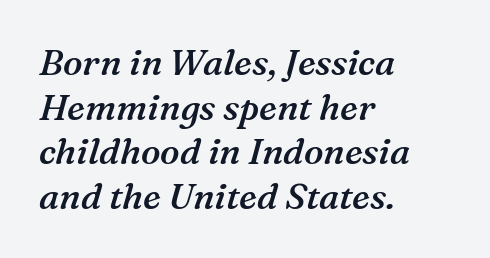
This is the in-between weight designers call semibold or demi. The lines are quadded left. Here the designer chose a conventional face with non-uniform glyph widths. Look at the tracking — it's just the regular setting, nothing added.
